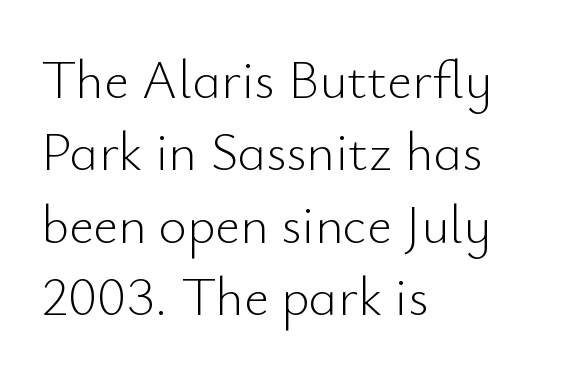
Does the lettering tilt? It doesn't — this is upright. Each word holds together tightly as a unit, with standard inter-letter gaps. The letterforms sit at book weight or below. A clean baseline with only descenders dipping below it. A typesetter would call this proportional, since set widths differ per character. Line beginnings align vertically; line endings do not.
